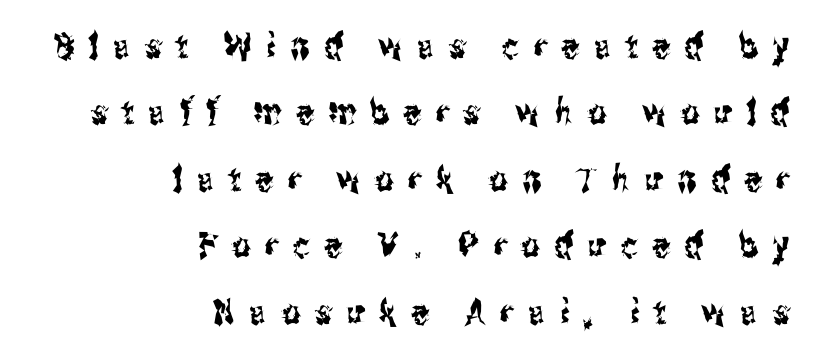
Q: Is the text italic (slanted)? A: No, it is upright.
Q: Is the typeface a serif or a sans-serif typeface? A: Sans-serif.
Q: Is the text underlined? A: No.
Q: How is the paragraph aligned? A: Right-aligned.
Q: Is the spacing between letters normal or unusually wide? A: Unusually wide.
Q: Is the spacing between lines tight, normal or loose? A: Loose.
Q: Width (condensed, normal, or wide)? A: Condensed.
Q: Stroke contrast? A: Medium.
Q: x-height? A: Medium.
Q: Monospaced? A: No.
